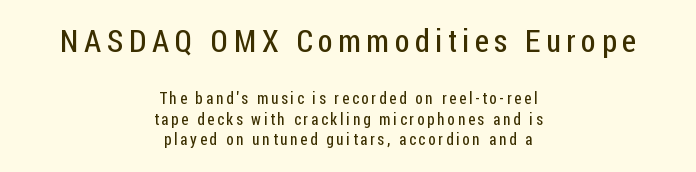
{"serif": "no", "italic": "no", "bold": "no", "weight": "regular", "width": "condensed", "stroke_contrast": "low", "x_height": "medium", "monospaced": "no", "underline": "no", "align": "center", "line_spacing": "normal", "line_spacing_ratio": 1.29, "larger_block": "first", "size_ratio": 2.0, "glyph_px": 32}
